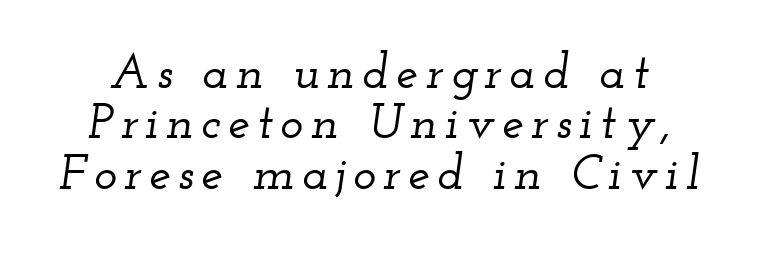
The image shows 49 px wide serif type, italic (leaning right); set tight line spacing (1.03x), not underlined; low stroke contrast and a small x-height.
